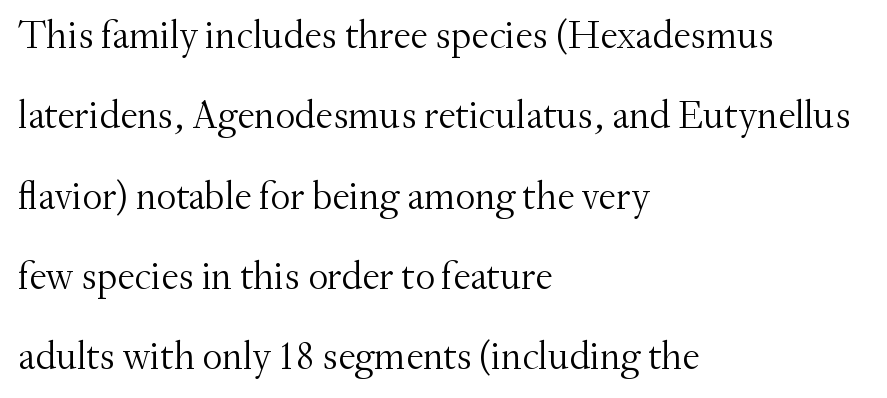
The image shows 39 px light serif type, upright; set left-aligned, loose line spacing (2.06x), normal letter spacing, not underlined; medium stroke contrast and a small x-height.
